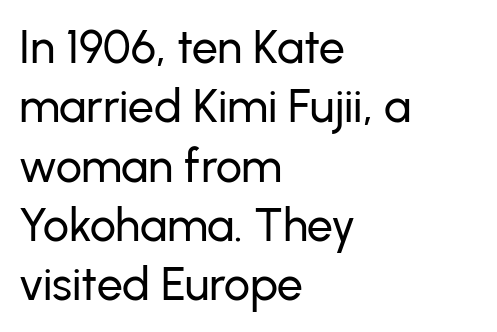
{"serif": "no", "italic": "no", "width": "normal", "stroke_contrast": "low", "x_height": "medium", "monospaced": "no", "underline": "no", "align": "left", "line_spacing": "normal", "line_spacing_ratio": 1.29, "letter_spacing": "normal", "letter_spacing_em": 0.0, "glyph_px": 46}
